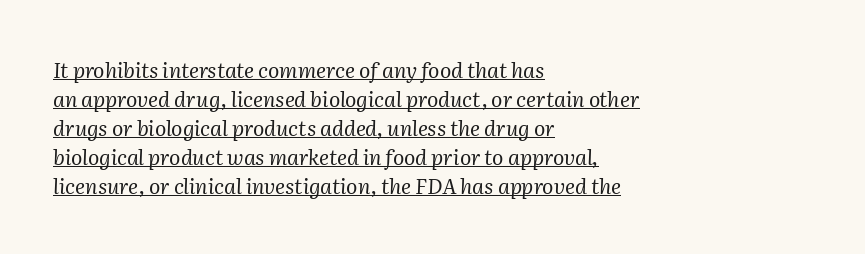
{"italic": "yes", "lean": "right", "slant_degrees": 2, "bold": "no", "underline": "yes", "align": "left", "line_spacing": "normal", "line_spacing_ratio": 1.38, "letter_spacing": "normal", "letter_spacing_em": 0.0, "glyph_px": 21}
